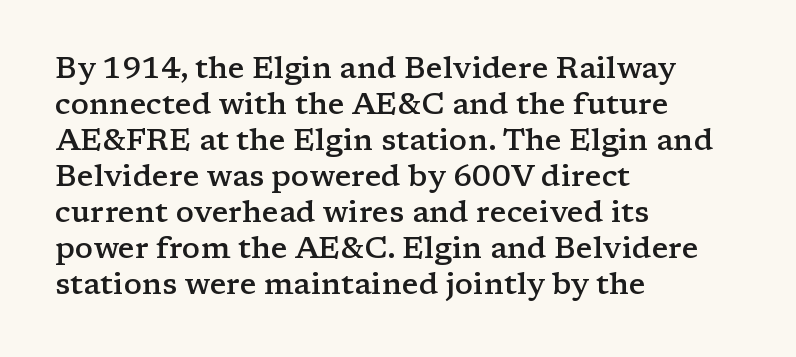
Q: Is the text bold? A: Semi-bold.
Q: Is the text italic (slanted)? A: No, it is upright.
Q: Is the typeface a serif or a sans-serif typeface? A: Serif.
Q: Is the text underlined? A: No.
Q: How is the paragraph aligned? A: Left-aligned.
Q: Is the spacing between letters normal or unusually wide? A: Normal.
Q: Width (condensed, normal, or wide)? A: Wide.
Q: Stroke contrast? A: Low.
Q: x-height? A: Medium.
Q: Monospaced? A: No.
